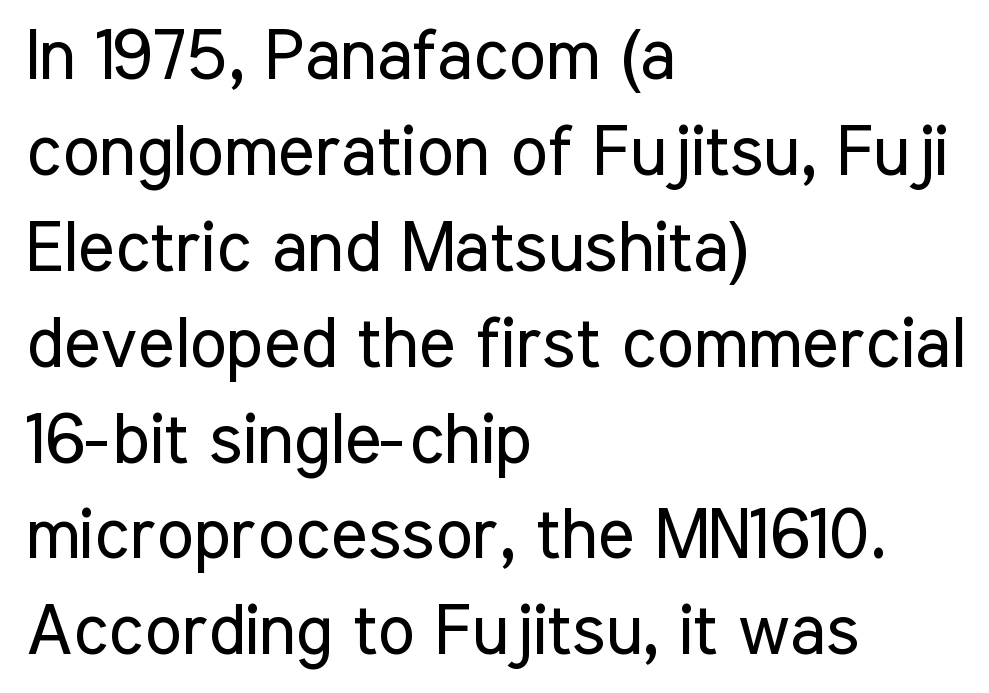
Q: Is the text bold? A: No.
Q: Is the text italic (slanted)? A: No, it is upright.
Q: Is the typeface a serif or a sans-serif typeface? A: Sans-serif.
Q: Is the text underlined? A: No.
Q: How is the paragraph aligned? A: Left-aligned.
Q: Is the spacing between letters normal or unusually wide? A: Normal.
Q: Is the spacing between lines tight, normal or loose? A: Normal.
Q: Width (condensed, normal, or wide)? A: Condensed.
Q: Stroke contrast? A: Low.
Q: x-height? A: Medium.
Q: Monospaced? A: No.
